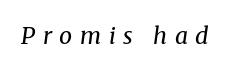
Q: Is the text bold? A: No.
Q: Is the text italic (slanted)? A: Yes, it leans right by about 8 degrees.
Q: Is the text underlined? A: No.
Q: Is the spacing between letters normal or unusually wide? A: Unusually wide.
